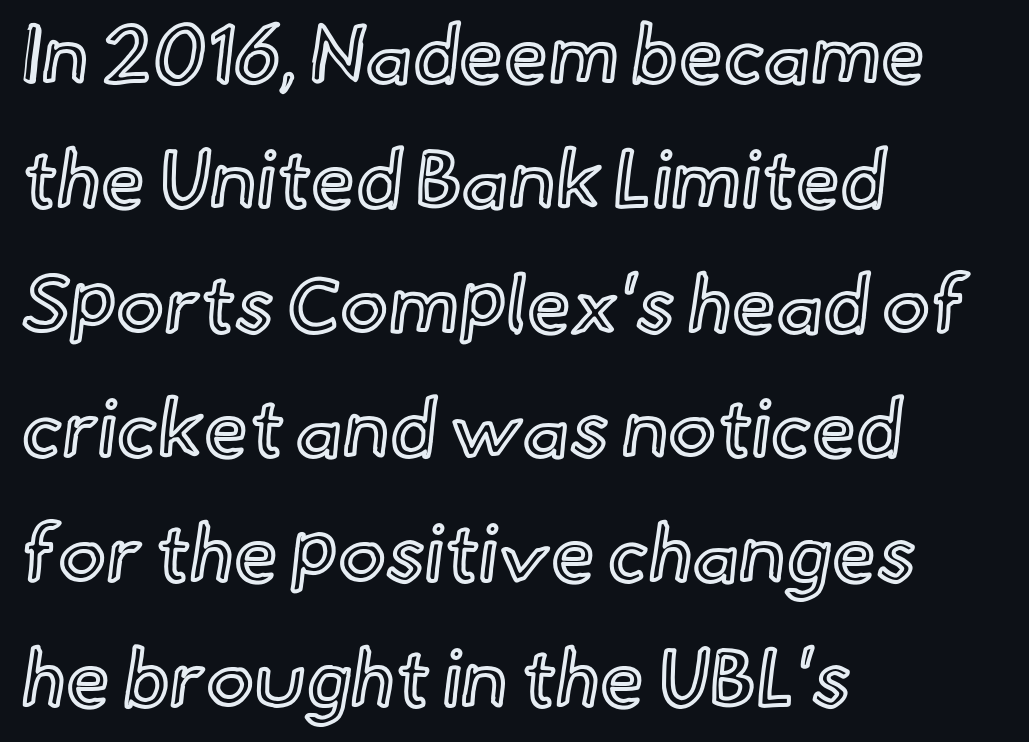
Q: Is the text italic (slanted)? A: Yes.
Q: Is the text underlined? A: No.
Q: How is the paragraph aligned? A: Left-aligned.
Q: Is the spacing between letters normal or unusually wide? A: Normal.
Q: Is the spacing between lines tight, normal or loose? A: Normal.
Q: Width (condensed, normal, or wide)? A: Normal.
Q: x-height? A: Small.
Q: Monospaced? A: No.
